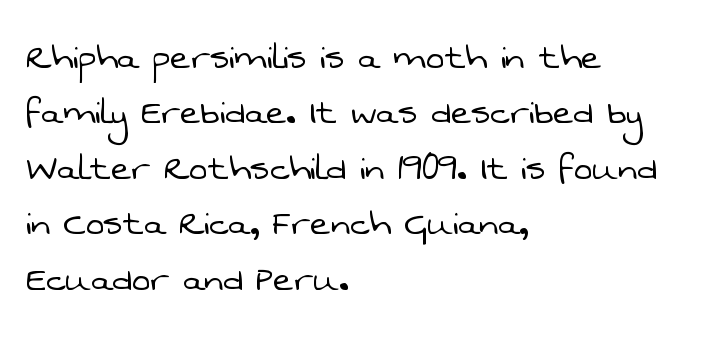
Students, note that the glyphs here touch the page at normal intervals. Observe the absence of serifs on each vertical stroke in this sample. Teacher's note: observe the even left margin — that is flush-left alignment. Rule under the text: the space is simply empty. The face used here is proportionally spaced, like ordinary book or web type. One glance says typical: line gaps are just what's usual.
